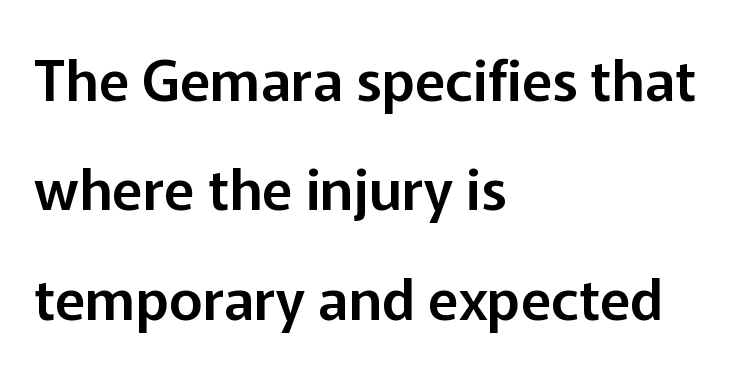
The image shows 57 px sans-serif type, upright; set left-aligned, loose line spacing (1.92x), normal letter spacing, not underlined; low stroke contrast and a medium x-height.
